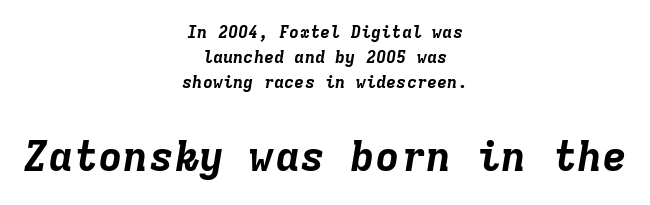
Q: Is the text bold? A: Yes.
Q: Is the text italic (slanted)? A: Yes, it leans right by about 9 degrees.
Q: Is the text underlined? A: No.
Q: How is the paragraph aligned? A: Centered.
Q: Is the spacing between letters normal or unusually wide? A: Normal.
Q: Is the spacing between lines tight, normal or loose? A: Normal.
Q: Which block of text is set in a larger size, the first (top) or the second (bottom)? A: The second (bottom) one.
Q: Width (condensed, normal, or wide)? A: Normal.
Q: Stroke contrast? A: Low.
Q: x-height? A: Medium.
Q: Monospaced? A: Yes.
